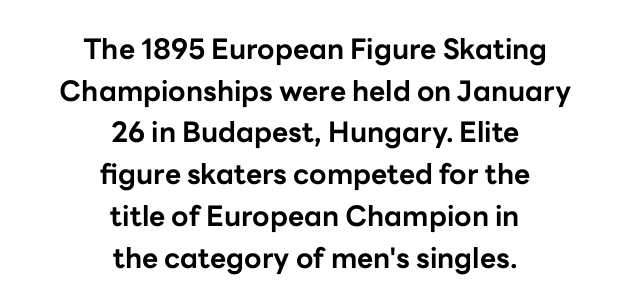
You could not count columns in this text — the font is proportionally spaced. Unlike a traditional serif, this face leaves its strokes unadorned. The characters look thick and weighty, a clear bold. Posture: straight, roman, zero tilt.
